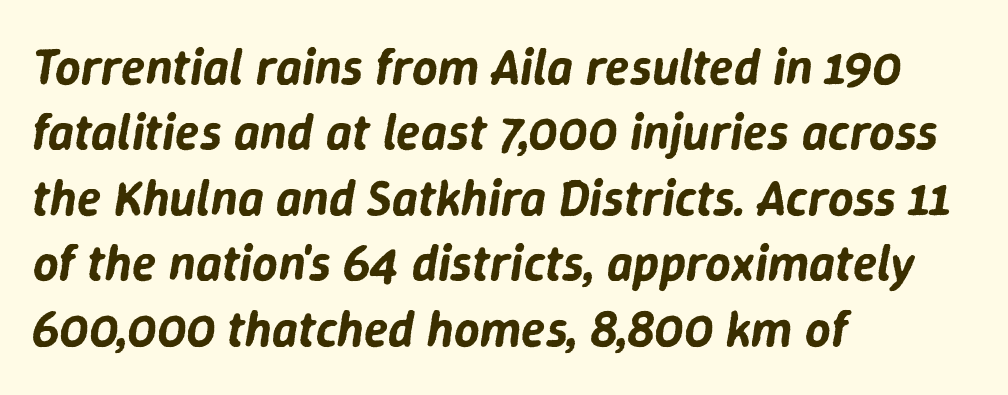
These lines are rendered in a variable-pitch font. The glyphs look as if they've been sheared to an angle. Lines of text with bare space underneath. The lines in this sample share a left origin and differ only in where they stop. The rows are spaced the way most documents space them.
